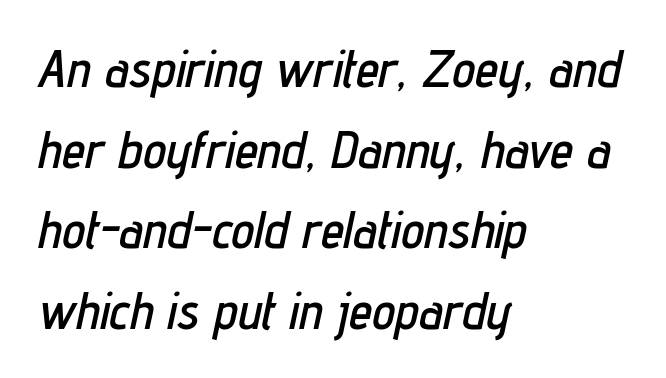
The image shows 52 px condensed type, italic (leaning right); set left-aligned, normal line spacing (1.55x), normal letter spacing, not underlined; low stroke contrast and a medium x-height.
